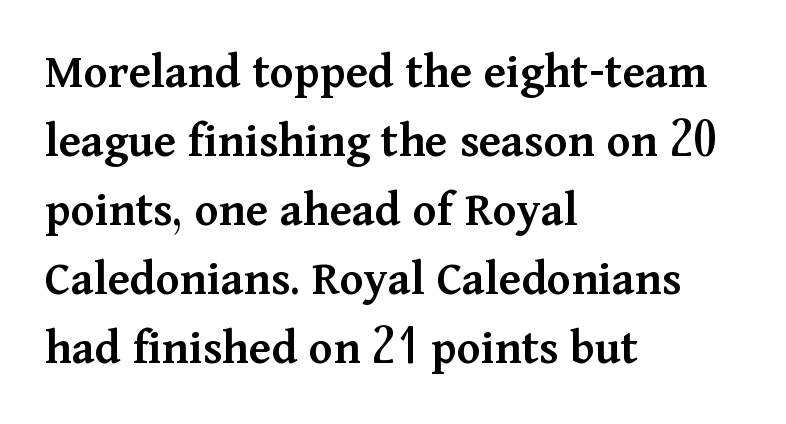
Q: Is the text bold? A: Semi-bold.
Q: Is the text italic (slanted)? A: No, it is upright.
Q: Is the typeface a serif or a sans-serif typeface? A: Serif.
Q: Is the text underlined? A: No.
Q: How is the paragraph aligned? A: Left-aligned.
Q: Is the spacing between letters normal or unusually wide? A: Normal.
Q: Is the spacing between lines tight, normal or loose? A: Normal.
Q: Width (condensed, normal, or wide)? A: Normal.
Q: Stroke contrast? A: Medium.
Q: x-height? A: Medium.
Q: Monospaced? A: No.
